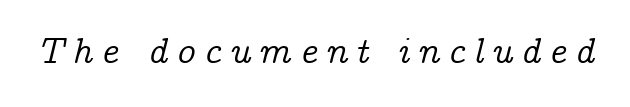
The rendering shows small feet on the letterforms — a serif design. You could only call the tracking loose — the letters float apart. Is this a fixed-width face? No — the glyphs have proportional, varying widths. Descender tails drop into unmarked territory. Italic: yes, the glyphs are oblique.
